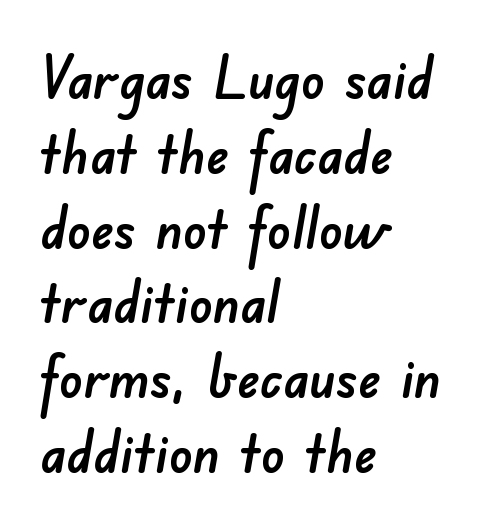
The image shows 58 px sans-serif type; set left-aligned, normal line spacing (1.29x), normal letter spacing, not underlined; low stroke contrast and a small x-height.
